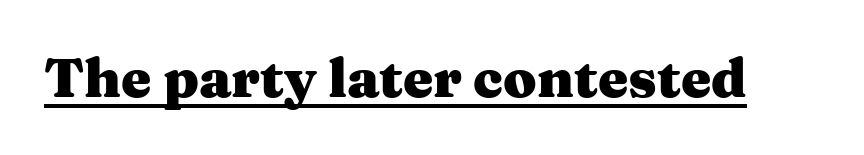
The image shows 54 px heavy, wide serif type, upright; set normal letter spacing, underlined; medium stroke contrast and a medium x-height.
